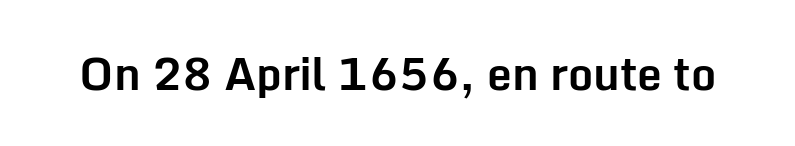
The tracking reads as untouched default to a designer's eye. Only glyphs here, with clear space below each row. The font's upright variant was chosen for this text. Compared with an ordinary text face, these strokes are far heavier — a full bold.
